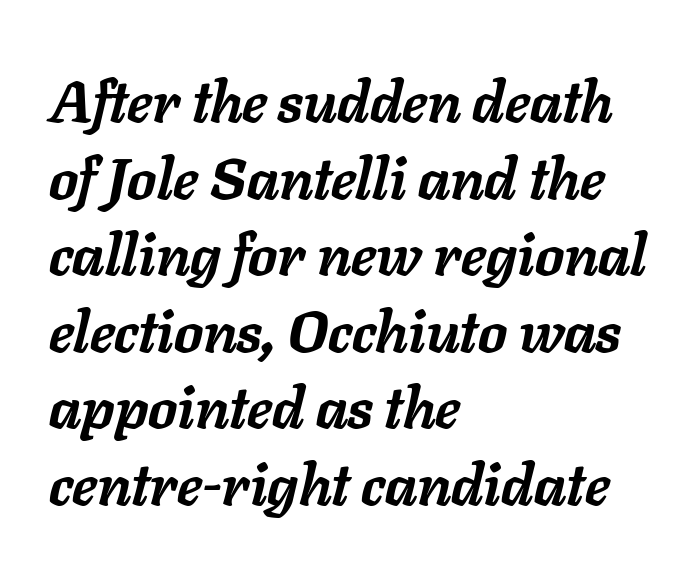
Teacher's note: observe the even left margin — that is flush-left alignment. Yep, that's italic — everything's leaning. This is heavy type, rendered in bold. In terms of leading, this rendering sits right in the middle. The letters sit at their default tracking, neither squeezed nor spread. The passage shown is not underscored anywhere.
